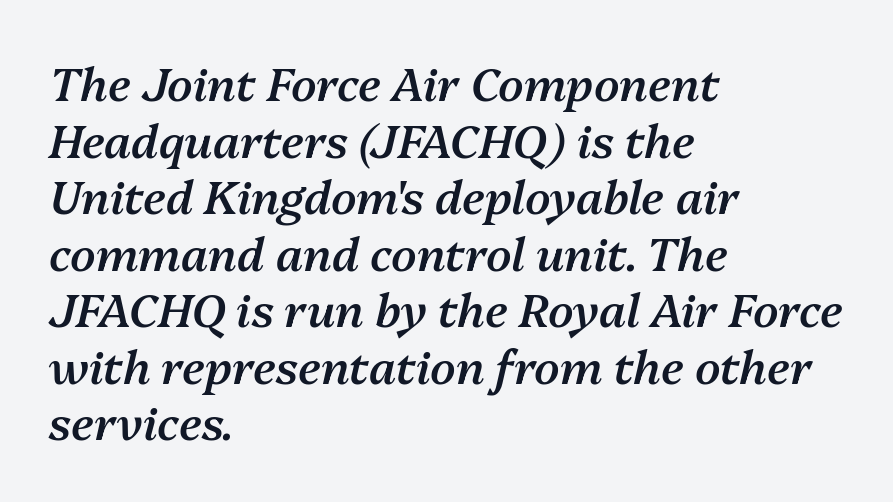
Q: Is the text bold? A: Semi-bold.
Q: Is the text italic (slanted)? A: Yes, it leans right by about 13 degrees.
Q: Is the text underlined? A: No.
Q: How is the paragraph aligned? A: Left-aligned.
Q: Is the spacing between letters normal or unusually wide? A: Normal.
Q: Width (condensed, normal, or wide)? A: Normal.
Q: Stroke contrast? A: Medium.
Q: x-height? A: Medium.
Q: Monospaced? A: No.
